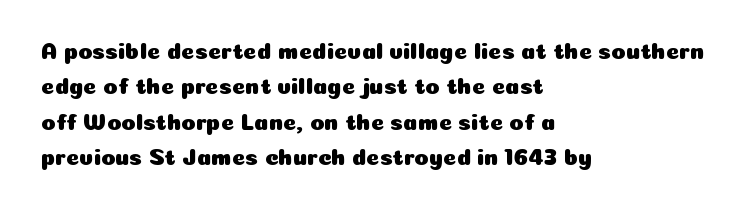
{"italic": "no", "underline": "no", "align": "left", "line_spacing": "normal", "line_spacing_ratio": 1.54, "letter_spacing": "normal", "letter_spacing_em": 0.0, "glyph_px": 23}
